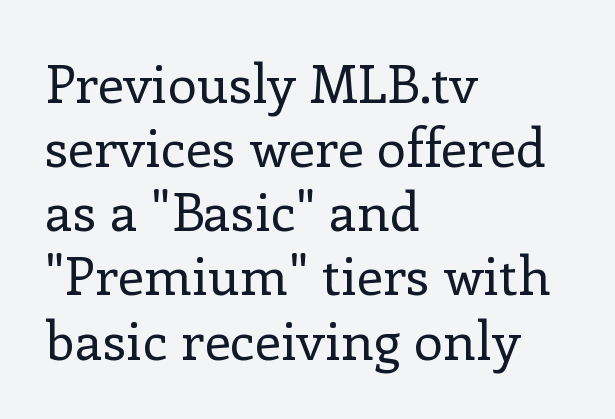
The letters sit at their default tracking, neither squeezed nor spread. The words here are not underlined. Every character sits straight up, as roman type does. A light-to-regular cut is what we see here. Here the designer chose a conventional face with non-uniform glyph widths. The lines are quadded left.
